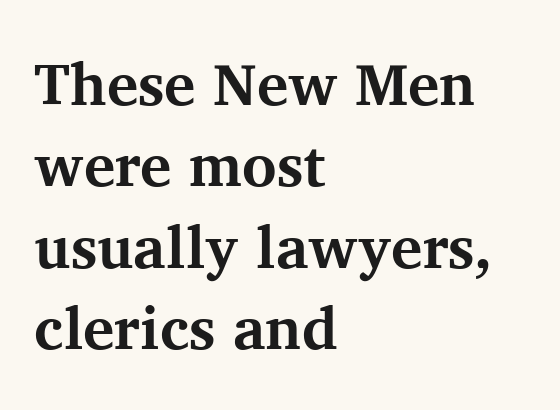
The image shows 59 px bold serif type, upright; set left-aligned, normal line spacing (1.38x), normal letter spacing, not underlined; medium stroke contrast and a medium x-height.
